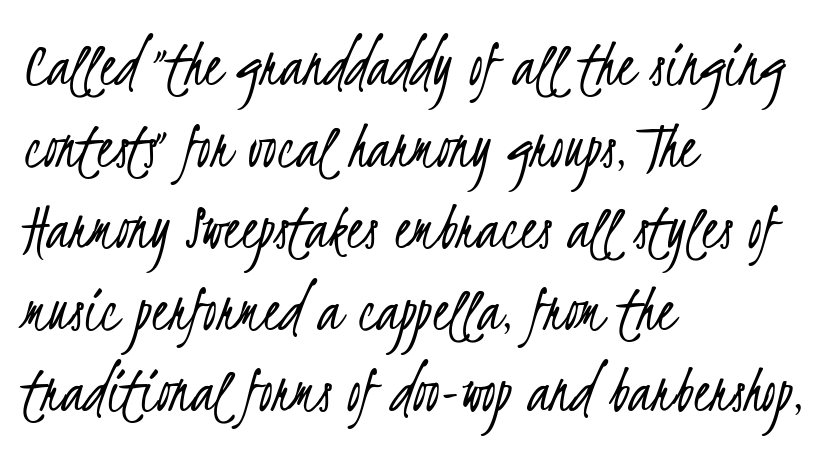
Q: Is the text bold? A: No.
Q: Is the typeface a serif or a sans-serif typeface? A: Sans-serif.
Q: Is the text underlined? A: No.
Q: How is the paragraph aligned? A: Left-aligned.
Q: Is the spacing between letters normal or unusually wide? A: Normal.
Q: Width (condensed, normal, or wide)? A: Condensed.
Q: Stroke contrast? A: Low.
Q: x-height? A: Small.
Q: Monospaced? A: No.
